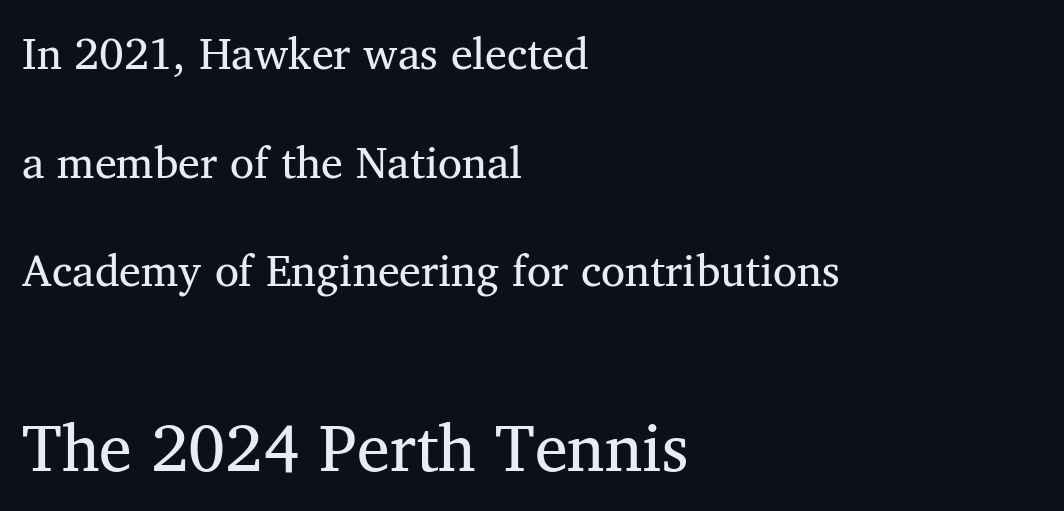
The image shows 66 px regular-weight serif type; set left-aligned, loose line spacing (2.47x), normal letter spacing, not underlined; the second (bottom) block is 1.5x larger; medium stroke contrast and a medium x-height.
